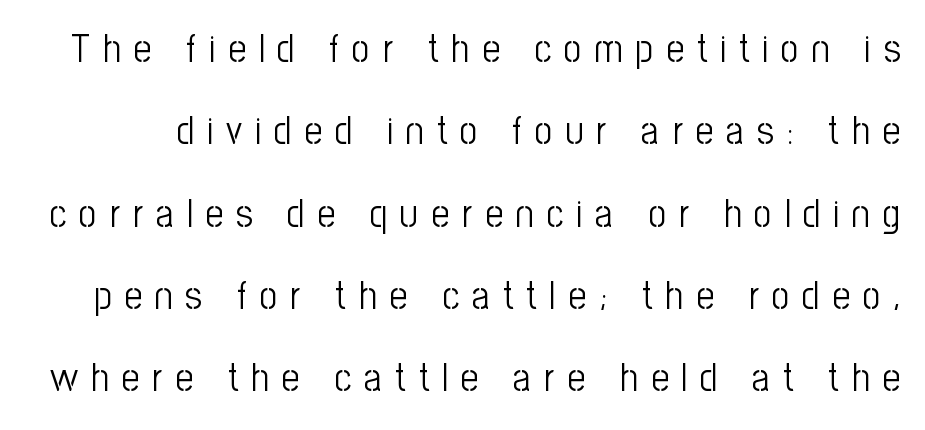
The letters look calm and open, with moderate or lighter stems. A sans-serif font was chosen for this passage. The letters are spread apart with noticeably loose tracking. This is roman type, the default non-slanted kind. Interline gaps are noticeably wide in this sample.
